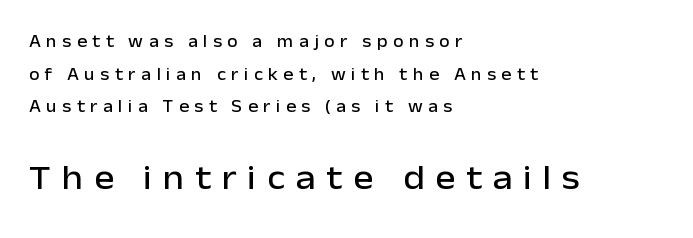
The image shows 34 px sans-serif type, upright; set left-aligned, loose line spacing (1.92x), unusually wide letter spacing (+0.32 em), not underlined; the second (bottom) block is 2.0x larger; low stroke contrast and a medium x-height.
